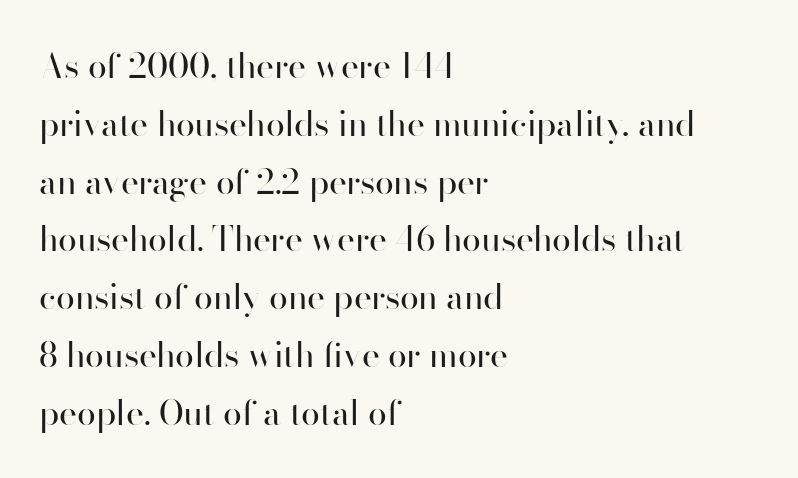
Q: Is the text bold? A: No.
Q: Is the text italic (slanted)? A: No, it is upright.
Q: Is the typeface a serif or a sans-serif typeface? A: Sans-serif.
Q: Is the text underlined? A: No.
Q: How is the paragraph aligned? A: Left-aligned.
Q: Is the spacing between letters normal or unusually wide? A: Normal.
Q: Is the spacing between lines tight, normal or loose? A: Normal.
Q: Width (condensed, normal, or wide)? A: Normal.
Q: Stroke contrast? A: High.
Q: x-height? A: Small.
Q: Monospaced? A: No.
